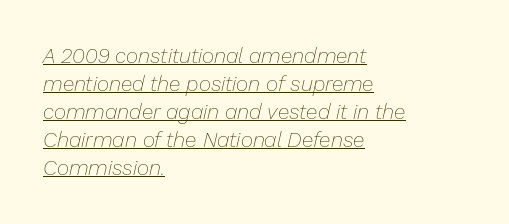
{"italic": "yes", "lean": "right", "slant_degrees": 13, "bold": "no", "underline": "yes", "align": "left", "line_spacing": "normal", "line_spacing_ratio": 1.33, "letter_spacing": "normal", "letter_spacing_em": 0.0, "glyph_px": 21}
